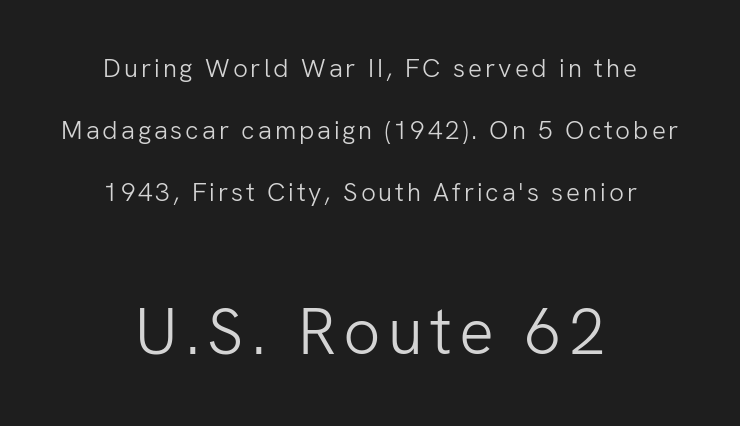
Q: Is the text bold? A: No.
Q: Is the text italic (slanted)? A: No, it is upright.
Q: Is the typeface a serif or a sans-serif typeface? A: Sans-serif.
Q: Is the text underlined? A: No.
Q: How is the paragraph aligned? A: Centered.
Q: Is the spacing between lines tight, normal or loose? A: Loose.
Q: Which block of text is set in a larger size, the first (top) or the second (bottom)? A: The second (bottom) one.
Q: Width (condensed, normal, or wide)? A: Normal.
Q: Stroke contrast? A: Low.
Q: x-height? A: Medium.
Q: Monospaced? A: No.
